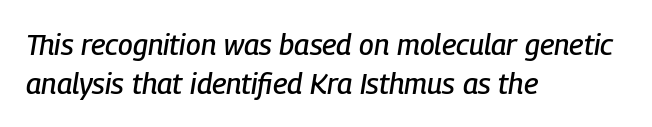
Leading: standard. Underlining? Definitely not there. The glyphs look as if they've been sheared to an angle. The rendering uses natural spacing where letterforms have individual widths.
